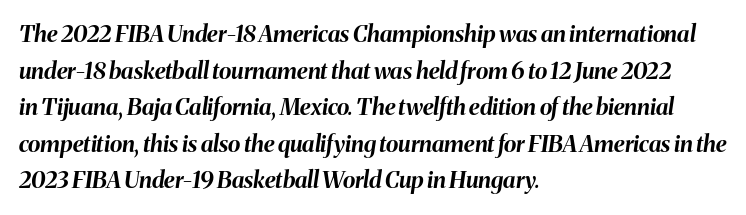
Q: Is the text bold? A: Yes.
Q: Is the text italic (slanted)? A: Yes, it leans right by about 8 degrees.
Q: Is the text underlined? A: No.
Q: How is the paragraph aligned? A: Left-aligned.
Q: Is the spacing between letters normal or unusually wide? A: Normal.
Q: Is the spacing between lines tight, normal or loose? A: Normal.
